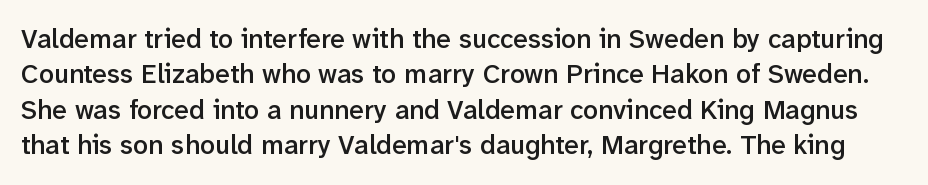
Does extra space separate the letters? No, they use regular spacing. The glyphs have the mass of a demibold cut, below bold. The string is rendered with underlining switched off. If you drew a line through each stem, it would be perfectly vertical. Baseline-to-baseline distance is the conventional proportion of letter height.
